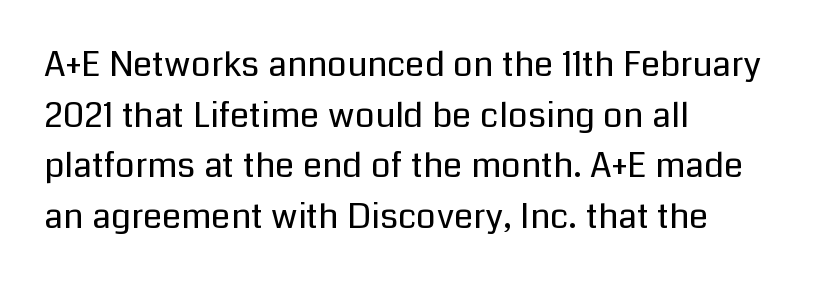
Q: Is the text bold? A: No.
Q: Is the text italic (slanted)? A: No, it is upright.
Q: Is the typeface a serif or a sans-serif typeface? A: Sans-serif.
Q: Is the text underlined? A: No.
Q: How is the paragraph aligned? A: Left-aligned.
Q: Is the spacing between letters normal or unusually wide? A: Normal.
Q: Is the spacing between lines tight, normal or loose? A: Normal.
Q: Width (condensed, normal, or wide)? A: Normal.
Q: Stroke contrast? A: Low.
Q: x-height? A: Medium.
Q: Monospaced? A: No.
